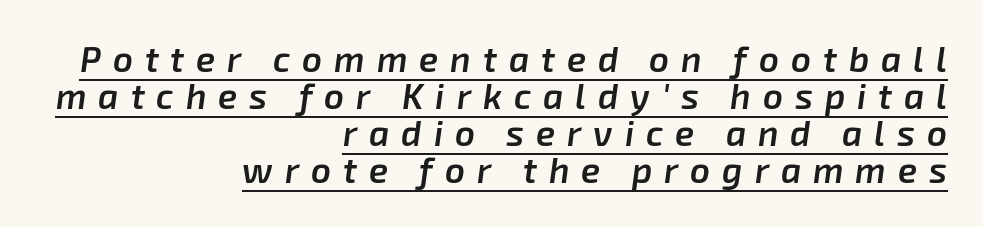
The passage shown stacks its lines with hardly any gap. The glyphs look as if they've been sheared to an angle. Observe the wide spacing: letters keep a clear distance from each other. Which margin do the lines hug? The right one — the left edge is uneven. Underline: present.
